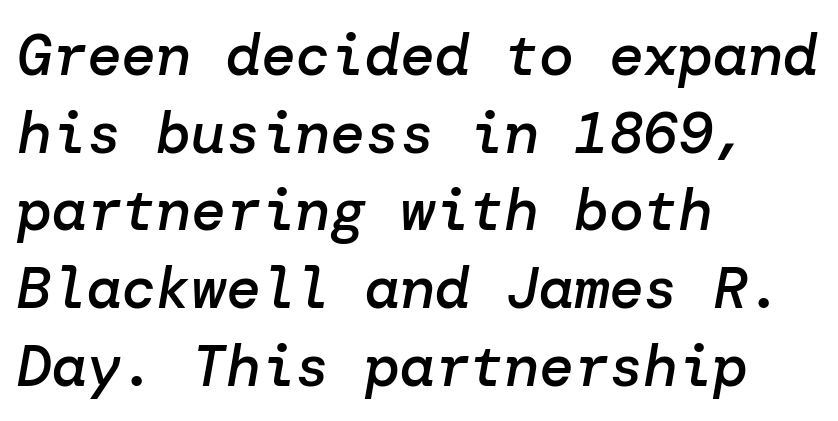
Regular leading. Is the type bold? Partly — it's a semibold, heavier than regular but not fully bold. This rendering uses left alignment, leaving the right contour irregular. Glyph-to-glyph distance matches everyday printed text.
